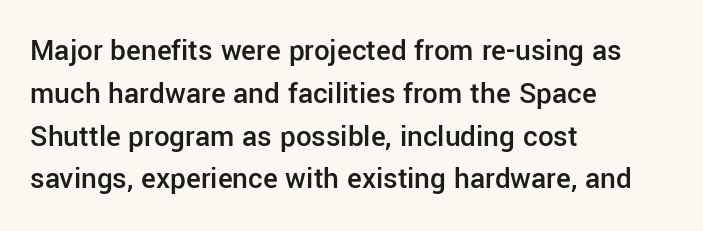
{"serif": "no", "italic": "no", "bold": "semi", "weight": "semibold", "width": "normal", "stroke_contrast": "low", "x_height": "medium", "monospaced": "no", "underline": "no", "align": "left", "line_spacing": "normal", "line_spacing_ratio": 1.38, "letter_spacing": "normal", "letter_spacing_em": 0.0, "glyph_px": 31}
